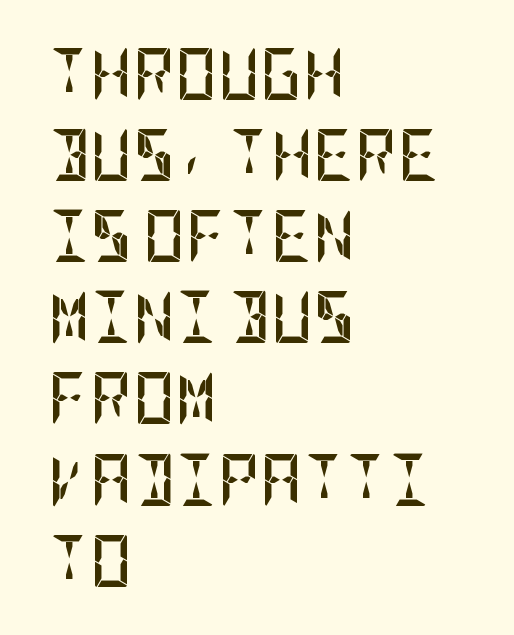
The image shows 52 px semibold, condensed sans-serif type, upright; set left-aligned, normal line spacing (1.56x), normal letter spacing, not underlined; low stroke contrast and a large x-height.
